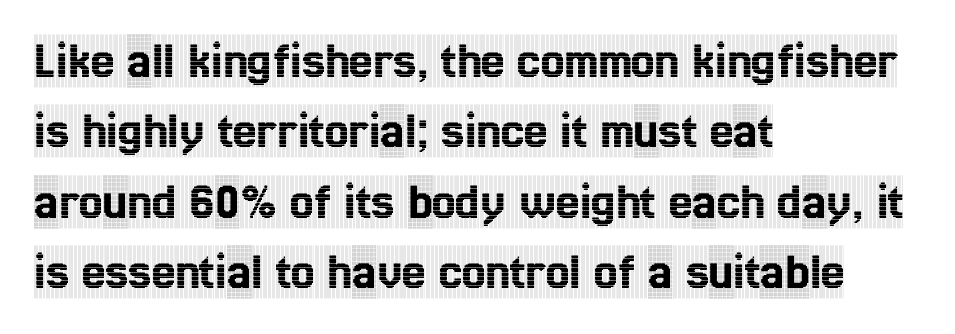
Q: Is the text italic (slanted)? A: No, it is upright.
Q: Is the typeface a serif or a sans-serif typeface? A: Serif.
Q: Is the text underlined? A: No.
Q: How is the paragraph aligned? A: Left-aligned.
Q: Is the spacing between letters normal or unusually wide? A: Normal.
Q: Is the spacing between lines tight, normal or loose? A: Normal.
Q: Width (condensed, normal, or wide)? A: Condensed.
Q: x-height? A: Large.
Q: Monospaced? A: No.
